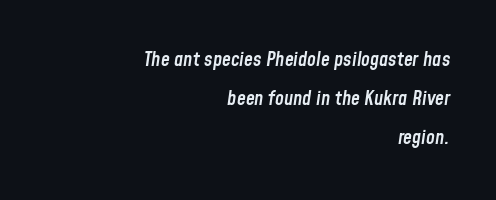
Just letters on the line, the space beneath them empty. This is moderately heavy type, rendered in semibold. Letter spacing: default. The lettering tilts uniformly, giving the passage an italic look. Airy leading. A flush-right, rag-left setting is used for this passage.
